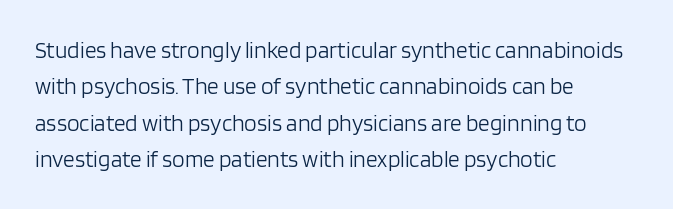
The image shows 23 px text type, upright; set left-aligned, normal line spacing (1.58x), normal letter spacing, not underlined.
